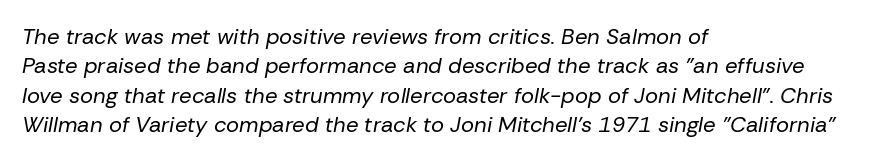
The image shows 22 px text type, italic (leaning right); set left-aligned, normal line spacing (1.33x), normal letter spacing, not underlined.
